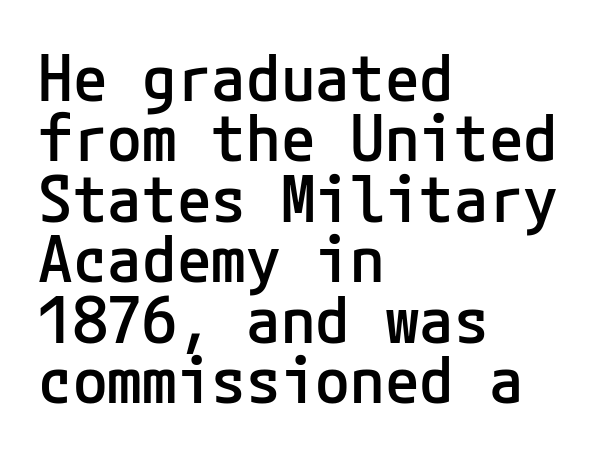
{"serif": "no", "italic": "no", "bold": "semi", "weight": "semibold", "width": "normal", "stroke_contrast": "low", "x_height": "medium", "underline": "no", "align": "left", "line_spacing": "tight", "line_spacing_ratio": 0.96, "letter_spacing": "normal", "letter_spacing_em": 0.0, "glyph_px": 63}
